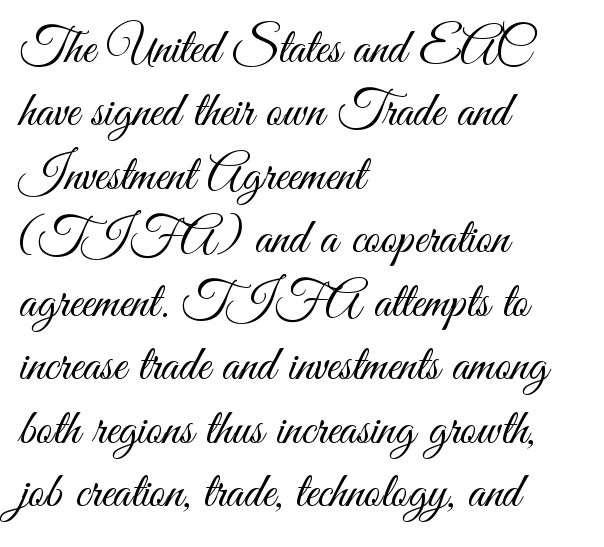
Q: Is the text bold? A: No.
Q: Is the text italic (slanted)? A: Yes.
Q: Is the typeface a serif or a sans-serif typeface? A: Sans-serif.
Q: Is the text underlined? A: No.
Q: How is the paragraph aligned? A: Left-aligned.
Q: Is the spacing between letters normal or unusually wide? A: Normal.
Q: Is the spacing between lines tight, normal or loose? A: Normal.
Q: Width (condensed, normal, or wide)? A: Condensed.
Q: Stroke contrast? A: Medium.
Q: x-height? A: Small.
Q: Monospaced? A: No.
